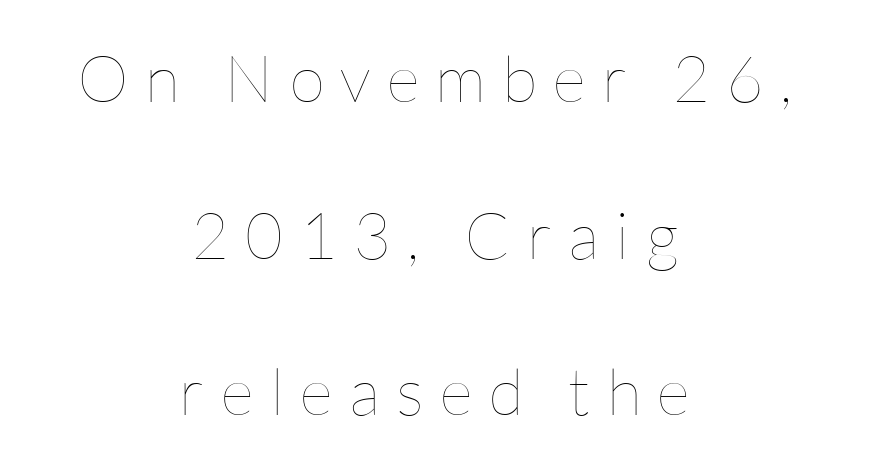
{"italic": "no", "bold": "no", "weight": "thin", "width": "normal", "stroke_contrast": "low", "x_height": "medium", "monospaced": "no", "underline": "no", "align": "center", "line_spacing": "loose", "line_spacing_ratio": 2.41, "letter_spacing": "wide", "letter_spacing_em": 0.25, "glyph_px": 65}
